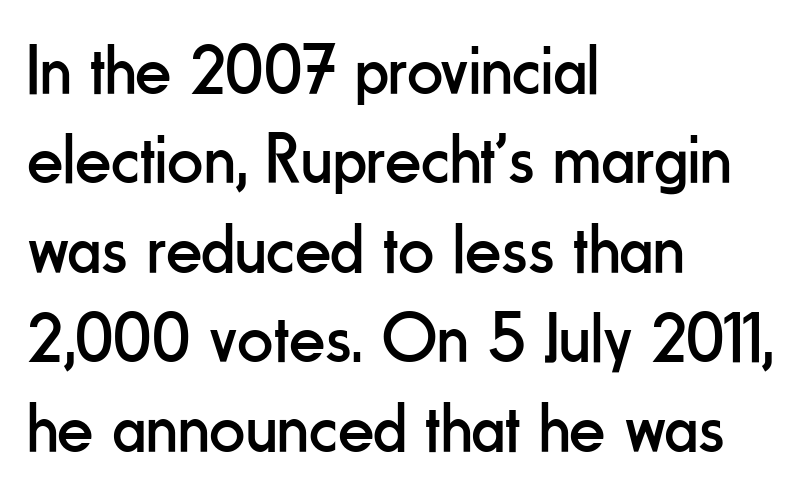
The image shows 71 px regular-weight, condensed sans-serif type, upright; set left-aligned, normal line spacing (1.26x), normal letter spacing, not underlined; low stroke contrast and a small x-height.
